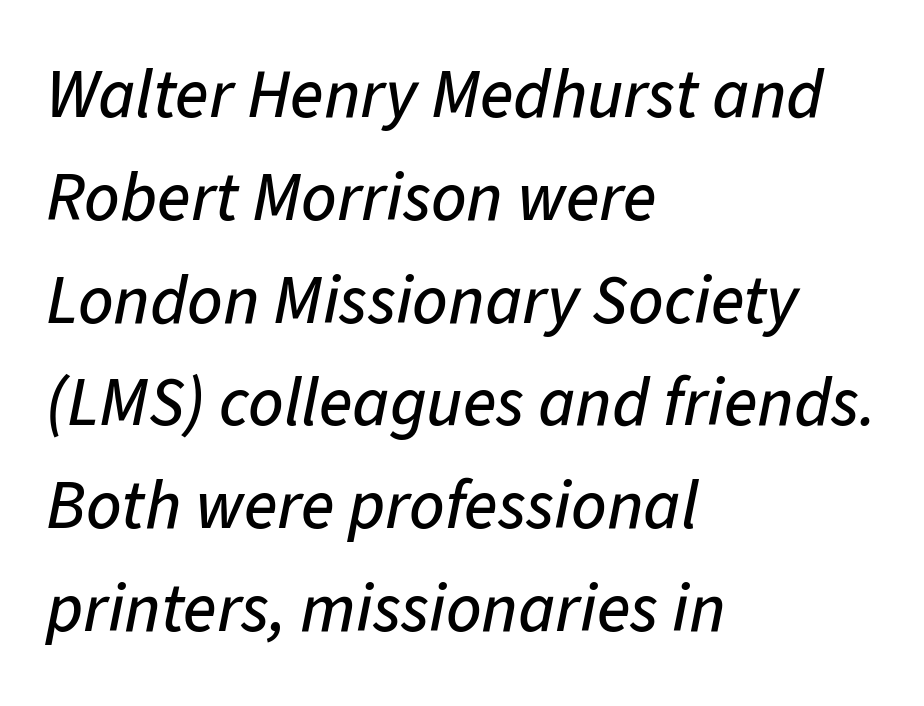
The letters sit at their default tracking, neither squeezed nor spread. Whoever set this chose a conventional vertical rhythm. The gap between lines stays unmarked. The passage shown leans; its letterforms are oblique. Looks like regular typesetting: each glyph gets only the width it needs.
